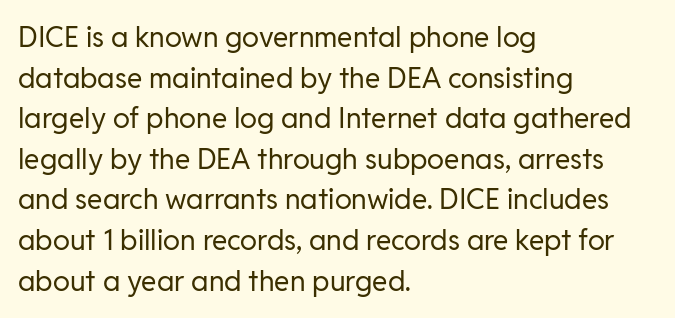
Q: Is the text bold? A: No.
Q: Is the text italic (slanted)? A: No, it is upright.
Q: Is the typeface a serif or a sans-serif typeface? A: Sans-serif.
Q: Is the text underlined? A: No.
Q: How is the paragraph aligned? A: Left-aligned.
Q: Is the spacing between letters normal or unusually wide? A: Normal.
Q: Is the spacing between lines tight, normal or loose? A: Normal.
Q: Width (condensed, normal, or wide)? A: Normal.
Q: Stroke contrast? A: Low.
Q: x-height? A: Medium.
Q: Monospaced? A: No.
